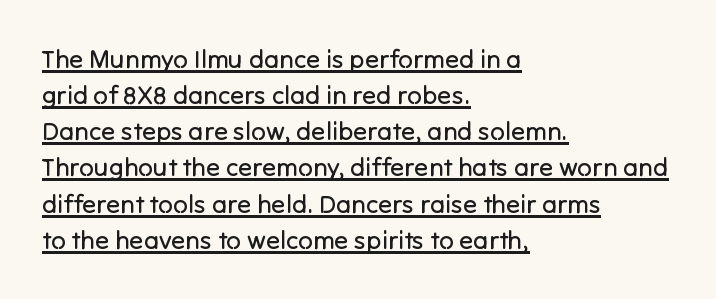
The space between consecutive lines is moderate. The sample's only ornament is a line tracing under the words. You could call the tracking neutral — neither tight nor loose. On a weight scale, this lands at 450 or below. Designer's note — italics off, roman on. Teacher's note: observe the even left margin — that is flush-left alignment.
